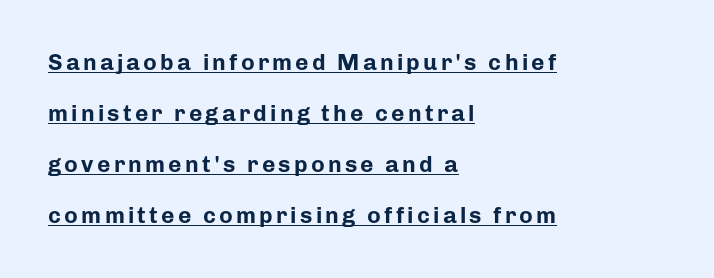
A continuous stroke trails under the words, as in a hyperlink. Horizontally, the lines are justified to the leading edge only. Emphasis by weight is at full strength: bold. Students, observe: this is what heavily led, spacious text looks like. It's the straight-up-and-down kind of type.
